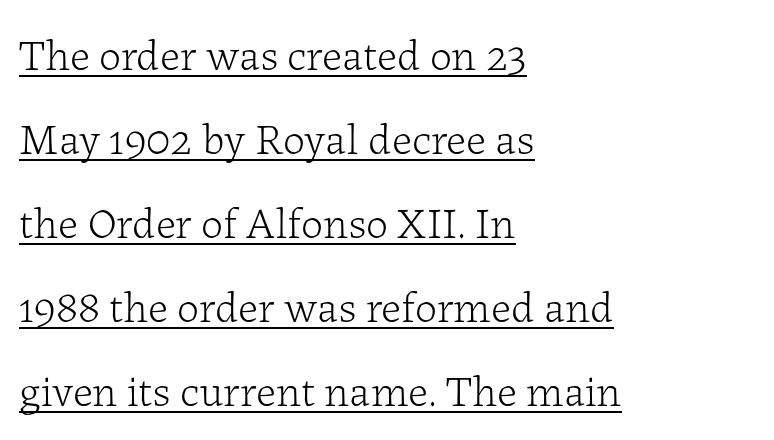
Weight: in the light-to-regular range. The gaps between neighbouring characters are ordinary and unremarkable. Compared with typical paragraphs, the rows here are farther apart. Every row of glyphs begins at an identical x-position on the left.
